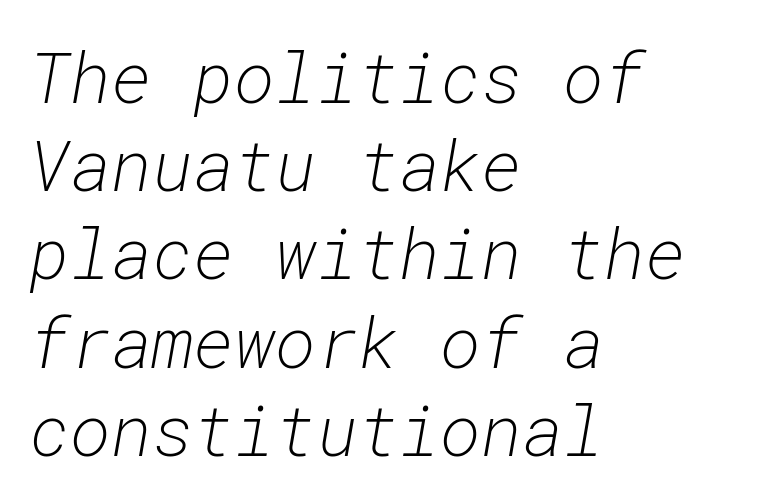
Q: Is the text bold? A: No.
Q: Is the text italic (slanted)? A: Yes, it leans right by about 10 degrees.
Q: Is the text underlined? A: No.
Q: How is the paragraph aligned? A: Left-aligned.
Q: Is the spacing between letters normal or unusually wide? A: Normal.
Q: Is the spacing between lines tight, normal or loose? A: Normal.
Q: Width (condensed, normal, or wide)? A: Normal.
Q: Stroke contrast? A: Low.
Q: x-height? A: Medium.
Q: Monospaced? A: Yes.
